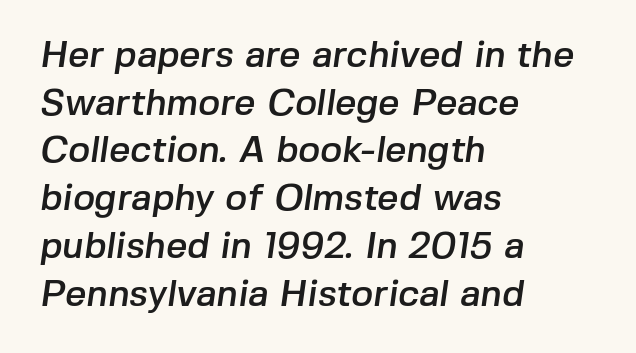
The image shows 37 px sans-serif type; set left-aligned, normal line spacing (1.29x), normal letter spacing, not underlined; low stroke contrast and a medium x-height.
